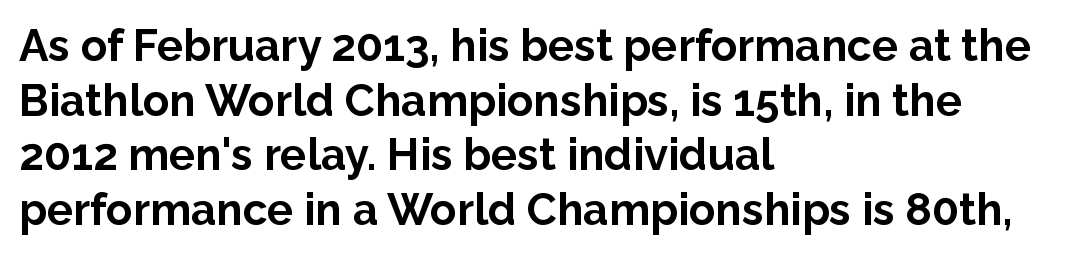
These lines are rendered in a variable-pitch font. Descenders hang freely into open space. Spacing between characters is what you'd get straight out of the box. The glyphs in this specimen are sans serif. Weight: bold. Every character sits straight up, as roman type does.
